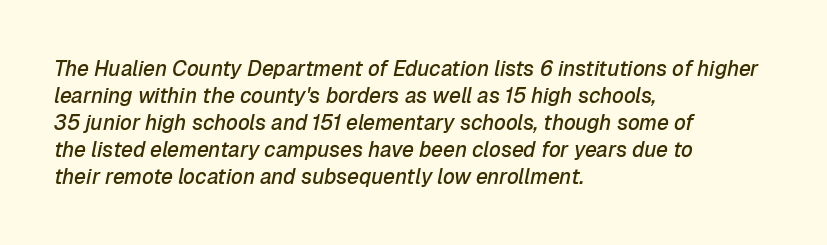
Compared with a centered layout, this one pins lines to the left instead. The lettering tilts uniformly, giving the passage an italic look. Reading down the column, the eye jumps a familiar distance to each next line. Students, note that the glyphs here touch the page at normal intervals.
